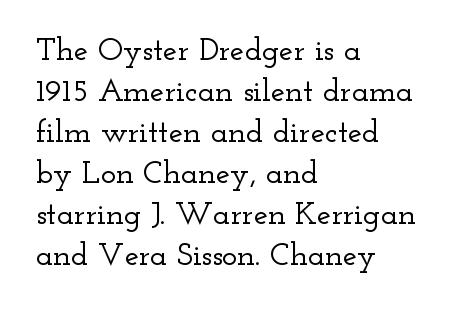
{"serif": "yes", "italic": "no", "width": "wide", "stroke_contrast": "low", "x_height": "small", "monospaced": "no", "underline": "no", "align": "left", "line_spacing": "normal", "line_spacing_ratio": 1.28, "letter_spacing": "normal", "letter_spacing_em": 0.0, "glyph_px": 32}
